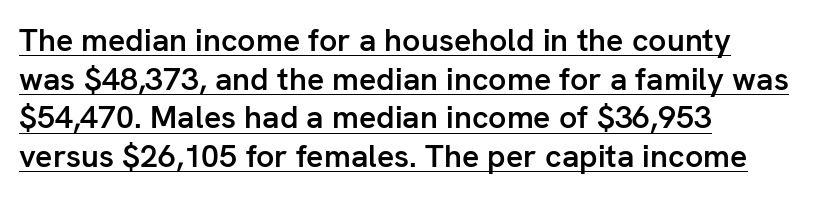
Summary of weight: moderately heavy, a semibold. Leftover space on each line is placed entirely after the last word. This sample has the flowing, uneven cadence of proportional lettering. The horizontal fit of the characters is conventional and even. This sample uses an upright cut, with every glyph sitting square on the baseline.
